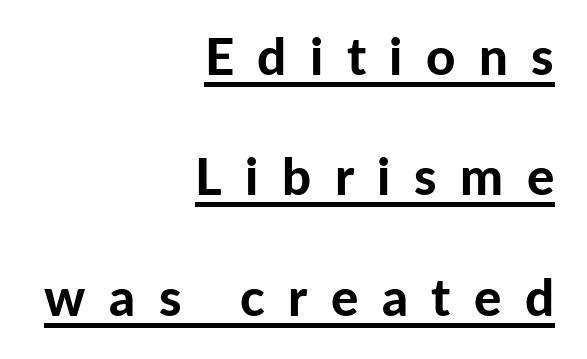
Q: Is the text bold? A: Yes.
Q: Is the text italic (slanted)? A: No, it is upright.
Q: Is the typeface a serif or a sans-serif typeface? A: Sans-serif.
Q: Is the text underlined? A: Yes.
Q: How is the paragraph aligned? A: Right-aligned.
Q: Is the spacing between letters normal or unusually wide? A: Unusually wide.
Q: Is the spacing between lines tight, normal or loose? A: Loose.
Q: Width (condensed, normal, or wide)? A: Normal.
Q: Stroke contrast? A: Low.
Q: x-height? A: Medium.
Q: Monospaced? A: No.
